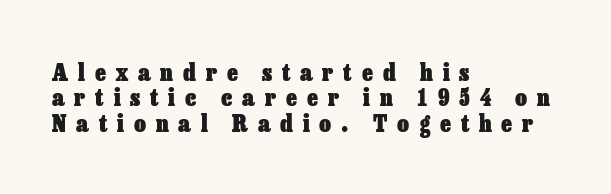
What's the leading like? Squeezed, with rows nearly overlapping. Descenders hang freely into open space. The glyphs have the mass of a bold cut. The lettering holds an erect, upright posture throughout.
